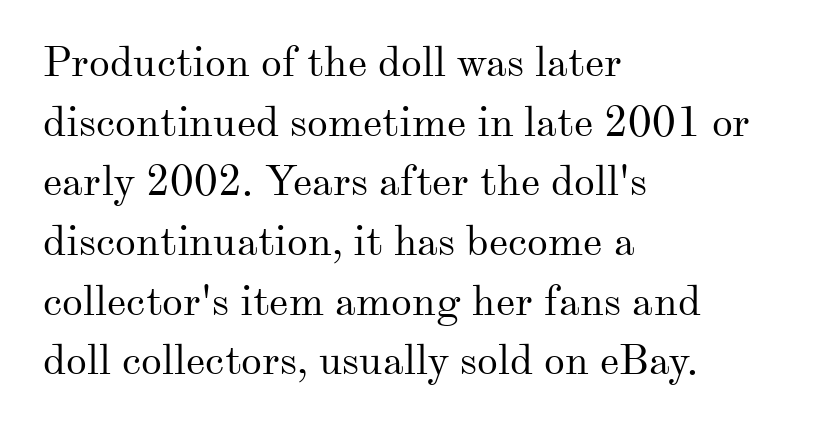
{"serif": "yes", "italic": "no", "bold": "no", "weight": "regular", "width": "normal", "stroke_contrast": "medium", "x_height": "small", "monospaced": "no", "underline": "no", "align": "left", "line_spacing": "normal", "line_spacing_ratio": 1.42, "letter_spacing": "normal", "letter_spacing_em": 0.0, "glyph_px": 42}
